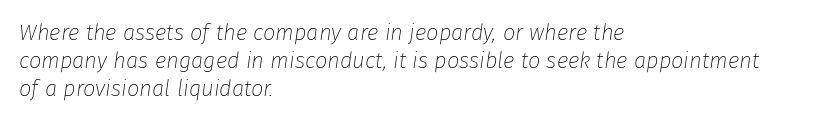
{"italic": "yes", "lean": "right", "slant_degrees": 8, "bold": "no", "underline": "no", "align": "left", "line_spacing": "normal", "line_spacing_ratio": 1.27, "letter_spacing": "normal", "letter_spacing_em": 0.0, "glyph_px": 22}
